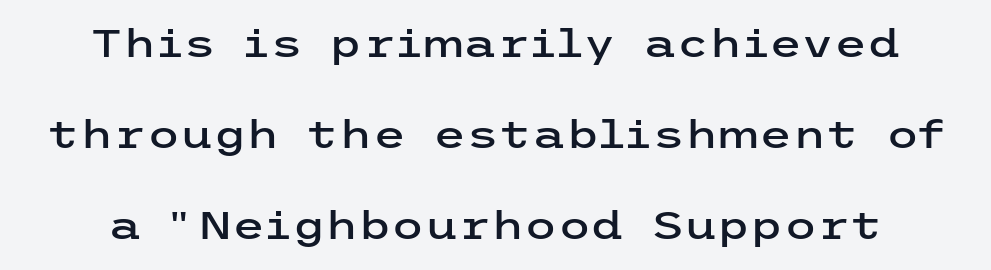
Q: Is the text italic (slanted)? A: No, it is upright.
Q: Is the typeface a serif or a sans-serif typeface? A: Sans-serif.
Q: Is the text underlined? A: No.
Q: Is the spacing between letters normal or unusually wide? A: Normal.
Q: Is the spacing between lines tight, normal or loose? A: Loose.
Q: Width (condensed, normal, or wide)? A: Wide.
Q: Stroke contrast? A: Low.
Q: x-height? A: Medium.
